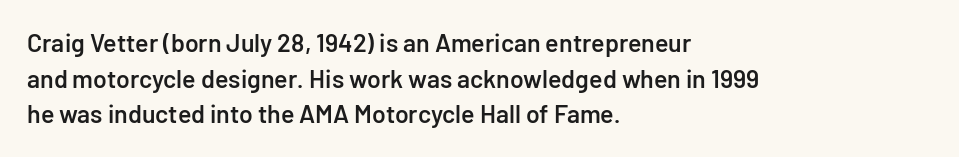
Q: Is the text bold? A: Semi-bold.
Q: Is the text italic (slanted)? A: No, it is upright.
Q: Is the text underlined? A: No.
Q: How is the paragraph aligned? A: Left-aligned.
Q: Is the spacing between letters normal or unusually wide? A: Normal.
Q: Is the spacing between lines tight, normal or loose? A: Normal.
